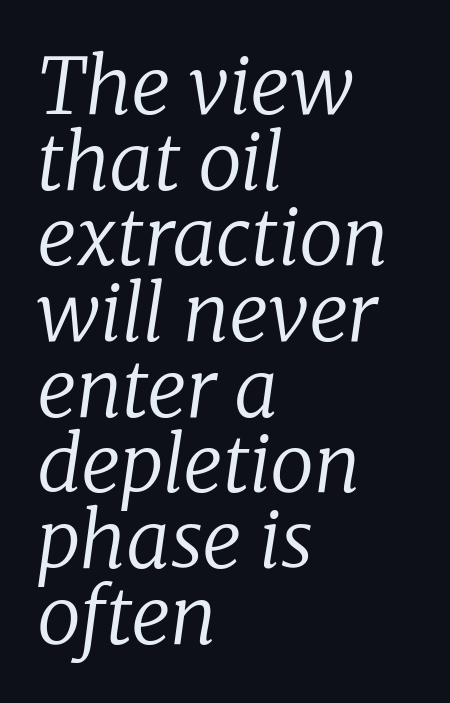
Is this a heavy cut? Hardly; it is regular or lighter. The typesetter chose a ragged-right arrangement here. Quick note: interline space is minimal. Anything drawn beneath the words? Only blank space.
